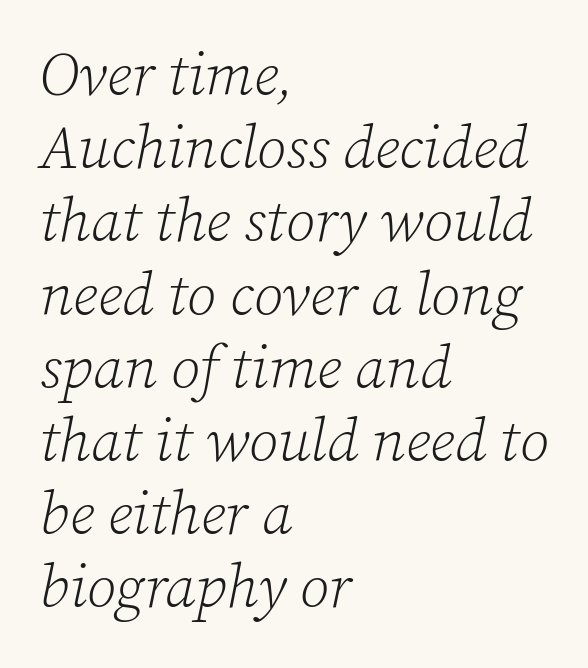
The characters are drawn with everyday or finer stroke widths. Layout note: lines flush left. Emphasis-style slanted type is in use. Compared with typical body copy, the letter spacing here is the same. Look at the bottom of the vertical strokes: they flare into serifs here.
